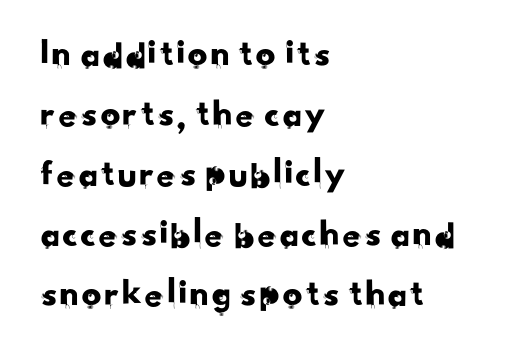
{"serif": "no", "width": "normal", "stroke_contrast": "low", "x_height": "small", "monospaced": "no", "underline": "no", "align": "left", "line_spacing": "normal", "line_spacing_ratio": 1.54, "letter_spacing": "normal", "letter_spacing_em": 0.0, "glyph_px": 39}
